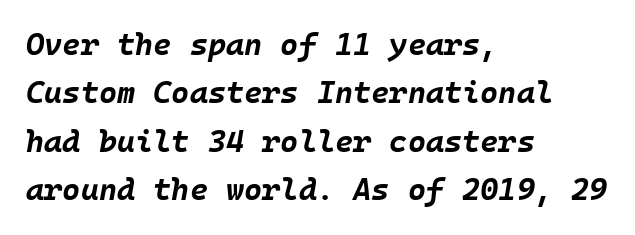
Inter-character spacing is left at the font's built-in metrics. Is there much room between lines? A standard amount, neither cramped nor airy. Typesetter's note: full bold, strokes at maximum text heaviness. Where is the straight margin? On the left. Any mark beneath the type? The region is blank. The font's italic variant was chosen for this text.
